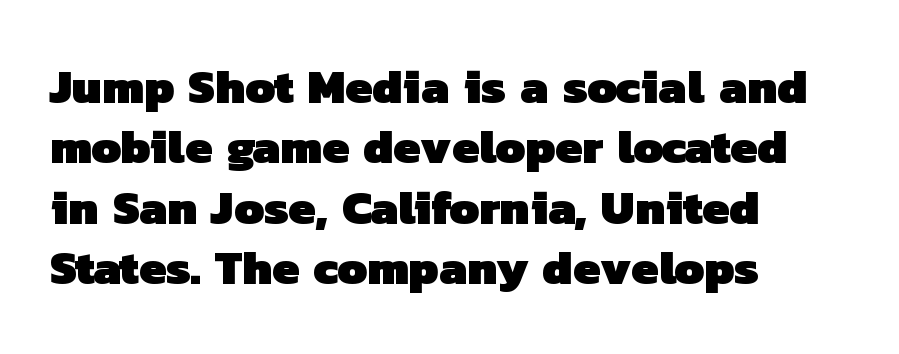
The image shows 48 px heavy sans-serif type; set left-aligned, normal line spacing (1.26x), normal letter spacing, not underlined; low stroke contrast and a medium x-height.
